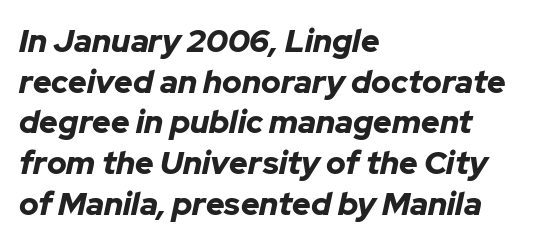
The image shows 32 px bold type, italic (leaning right); set left-aligned, normal line spacing (1.27x), normal letter spacing, not underlined; low stroke contrast and a medium x-height.
